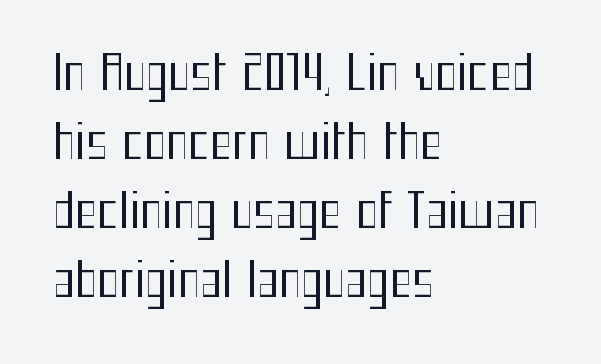
Do the letters lean? They stand straight. The rendering keeps characters at their native spacing. Casual observation: everything's shoved over to the left. Underlining? Definitely not there.
